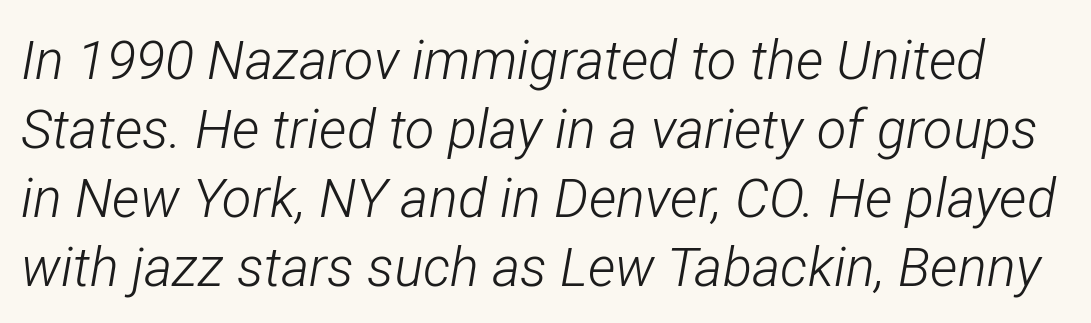
Q: Is the text bold? A: No.
Q: Is the text italic (slanted)? A: Yes, it leans right by about 12 degrees.
Q: Is the text underlined? A: No.
Q: Is the spacing between letters normal or unusually wide? A: Normal.
Q: Is the spacing between lines tight, normal or loose? A: Normal.
Q: Width (condensed, normal, or wide)? A: Condensed.
Q: Stroke contrast? A: Low.
Q: x-height? A: Medium.
Q: Monospaced? A: No.
